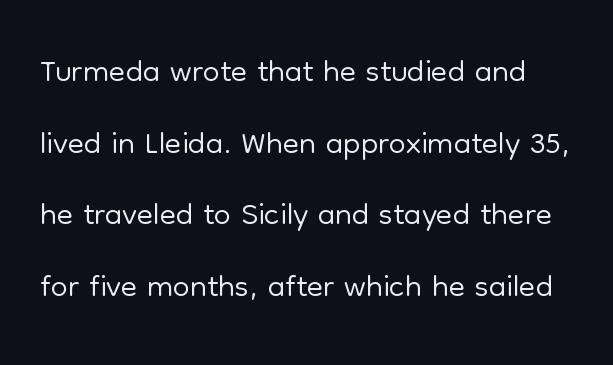
The image shows 48 px light sans-serif type, upright; set normal line spacing (1.49x), normal letter spacing, not underlined; low stroke contrast and a medium x-height.
